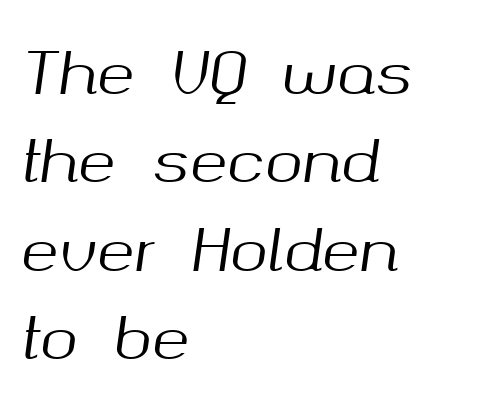
There's an unmistakable incline to the writing here. Beneath every word, the page is bare. Is there much room between lines? A standard amount, neither cramped nor airy. Varying glyph widths throughout — classic text-font behaviour.
